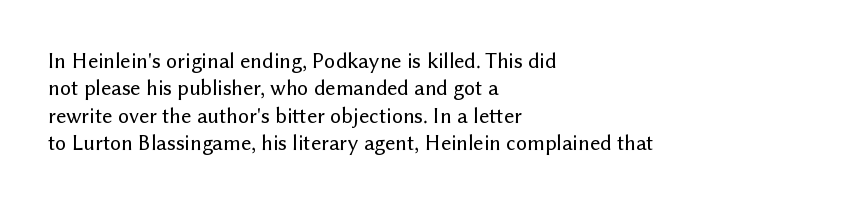
{"italic": "no", "underline": "no", "align": "left", "line_spacing_ratio": 1.24, "letter_spacing": "normal", "letter_spacing_em": 0.0, "glyph_px": 22}
